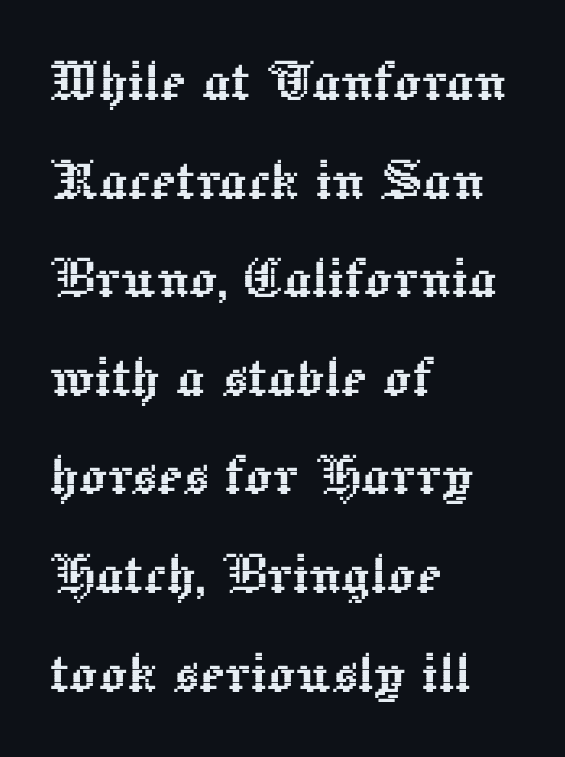
The image shows 68 px text type, upright; set left-aligned, normal line spacing (1.45x), normal letter spacing, not underlined; a medium x-height.
